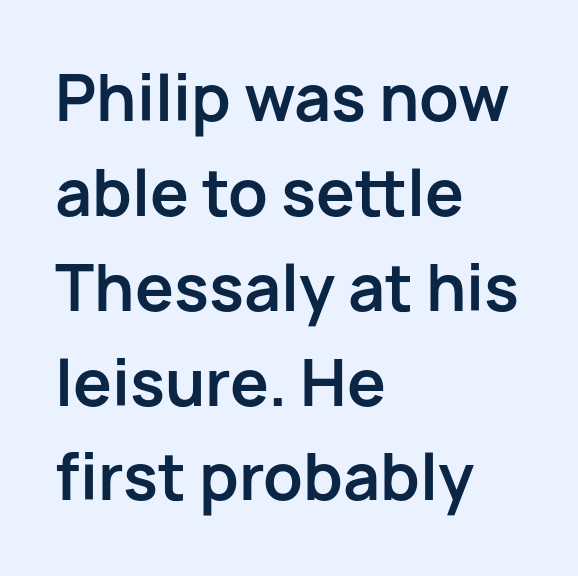
Q: Is the text bold? A: Yes.
Q: Is the text italic (slanted)? A: No, it is upright.
Q: Is the typeface a serif or a sans-serif typeface? A: Sans-serif.
Q: Is the text underlined? A: No.
Q: How is the paragraph aligned? A: Left-aligned.
Q: Is the spacing between letters normal or unusually wide? A: Normal.
Q: Is the spacing between lines tight, normal or loose? A: Normal.
Q: Width (condensed, normal, or wide)? A: Normal.
Q: Stroke contrast? A: Low.
Q: x-height? A: Medium.
Q: Monospaced? A: No.
